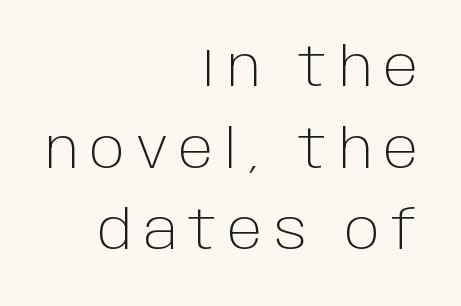
The image shows 54 px light sans-serif type, upright; set right-aligned, normal line spacing (1.51x), unusually wide letter spacing (+0.21 em), not underlined; low stroke contrast and a large x-height.
